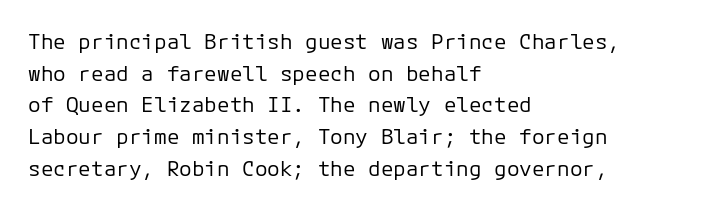
Q: Is the text bold? A: No.
Q: Is the text italic (slanted)? A: No, it is upright.
Q: Is the text underlined? A: No.
Q: How is the paragraph aligned? A: Left-aligned.
Q: Is the spacing between letters normal or unusually wide? A: Normal.
Q: Is the spacing between lines tight, normal or loose? A: Normal.
